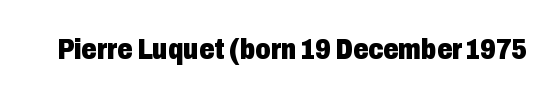
Q: Is the text bold? A: Yes.
Q: Is the text italic (slanted)? A: No, it is upright.
Q: Is the typeface a serif or a sans-serif typeface? A: Sans-serif.
Q: Is the text underlined? A: No.
Q: Is the spacing between letters normal or unusually wide? A: Normal.
Q: Width (condensed, normal, or wide)? A: Condensed.
Q: Stroke contrast? A: Low.
Q: x-height? A: Medium.
Q: Monospaced? A: No.
